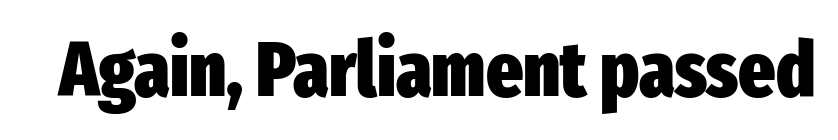
The glyphs in this specimen are sans serif. The horizontal fit of the characters is conventional and even. Look at the stroke-to-counter ratio: heavy, a bold. The rendering uses natural spacing where letterforms have individual widths. Plain, unruled lines of type.
